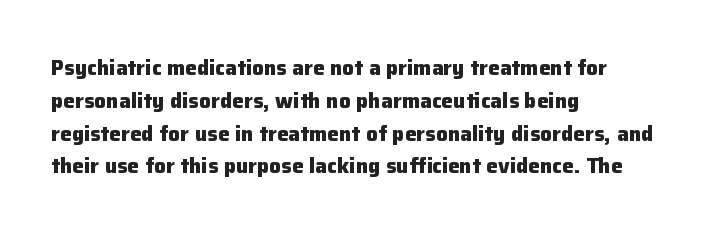
Weight check: bold — yes, fully. This rendering features lettering with no underline. This is the regular roman posture of the typeface. Is there much room between lines? A standard amount, neither cramped nor airy. No extra tracking has been applied to these lines. The rag falls on the right side of this text block.
